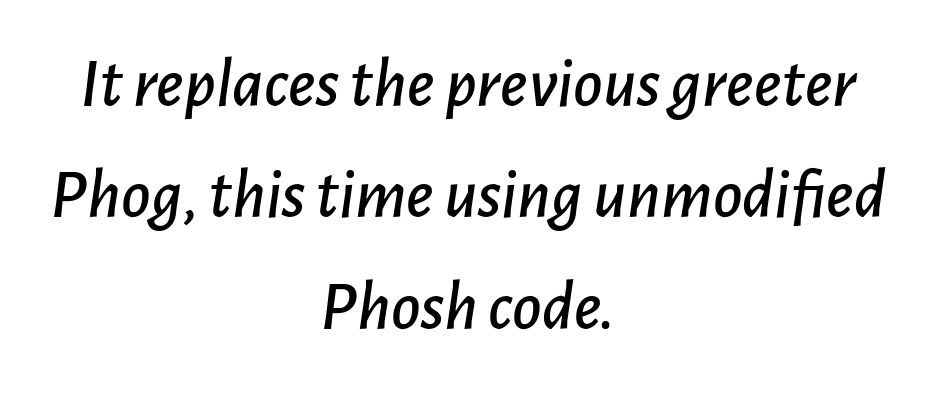
Q: Is the text italic (slanted)? A: Yes, it leans right by about 7 degrees.
Q: Is the text underlined? A: No.
Q: How is the paragraph aligned? A: Centered.
Q: Is the spacing between letters normal or unusually wide? A: Normal.
Q: Is the spacing between lines tight, normal or loose? A: Normal.
Q: Width (condensed, normal, or wide)? A: Normal.
Q: Stroke contrast? A: Low.
Q: x-height? A: Medium.
Q: Monospaced? A: No.
